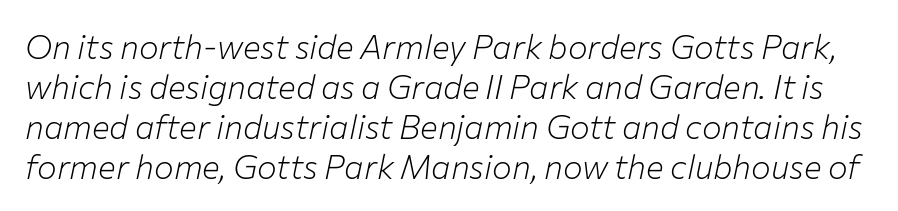
The image shows 33 px light type, italic (leaning right); set line spacing 1.21x, normal letter spacing, not underlined; low stroke contrast and a medium x-height.
